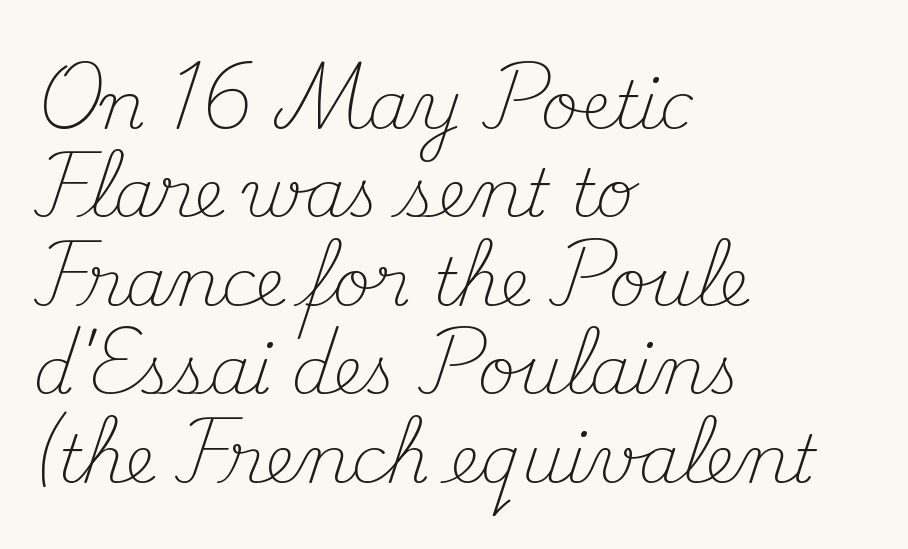
The image shows 66 px light serif type; set left-aligned, normal line spacing (1.34x), normal letter spacing, not underlined; medium stroke contrast and a small x-height.
